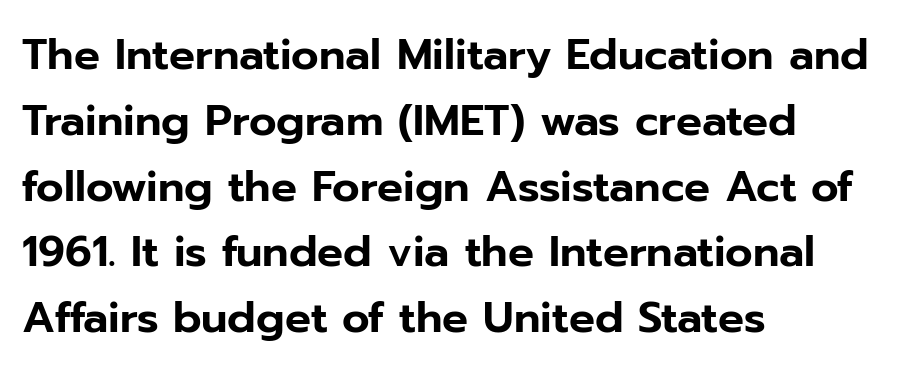
{"serif": "no", "italic": "no", "width": "normal", "stroke_contrast": "low", "x_height": "medium", "monospaced": "no", "underline": "no", "align": "left", "line_spacing": "normal", "line_spacing_ratio": 1.53, "letter_spacing": "normal", "letter_spacing_em": 0.0, "glyph_px": 43}
